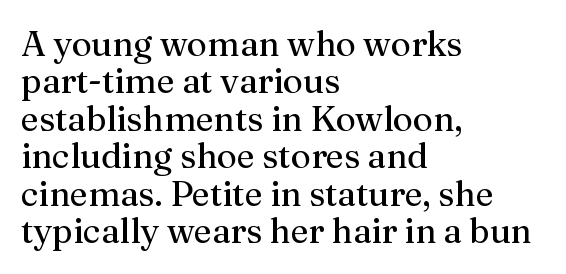
{"serif": "yes", "italic": "no", "bold": "no", "weight": "regular", "width": "normal", "stroke_contrast": "medium", "x_height": "medium", "monospaced": "no", "underline": "no", "align": "left", "line_spacing": "tight", "line_spacing_ratio": 1.07, "letter_spacing": "normal", "letter_spacing_em": 0.0, "glyph_px": 35}
